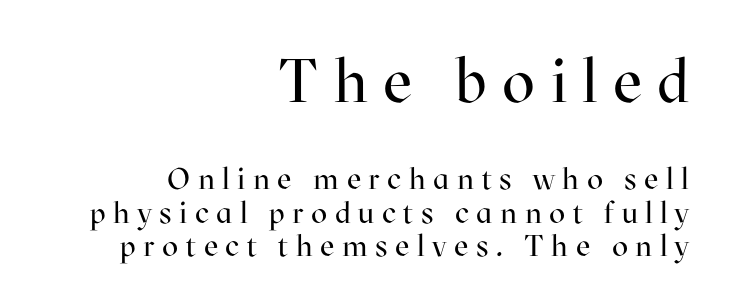
The image shows 61 px regular-weight serif type, upright; set right-aligned, tight line spacing (1.12x), unusually wide letter spacing (+0.25 em), not underlined; the first (top) block is 2.03x larger; high stroke contrast and a medium x-height.
